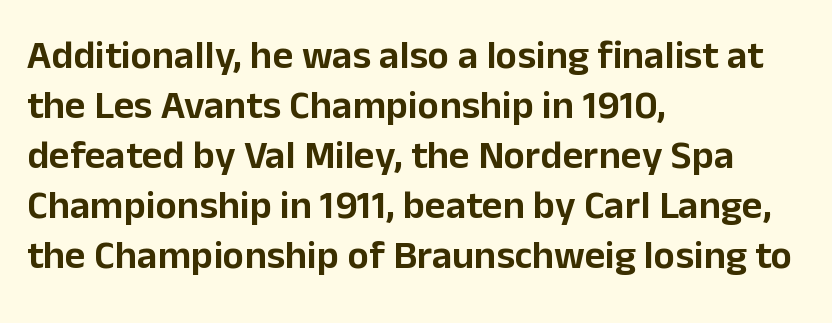
{"serif": "no", "italic": "no", "width": "normal", "stroke_contrast": "low", "x_height": "medium", "monospaced": "no", "underline": "no", "align": "left", "line_spacing": "normal", "line_spacing_ratio": 1.25, "letter_spacing": "normal", "letter_spacing_em": 0.0, "glyph_px": 40}
